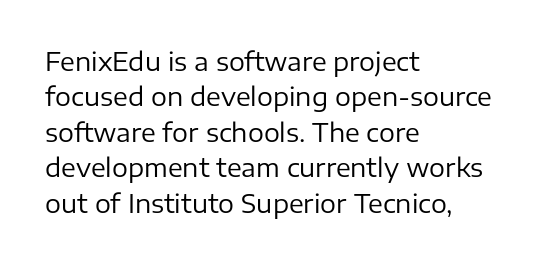
{"italic": "no", "bold": "no", "underline": "no", "align": "left", "line_spacing": "normal", "line_spacing_ratio": 1.42, "letter_spacing": "normal", "letter_spacing_em": 0.0, "glyph_px": 25}
